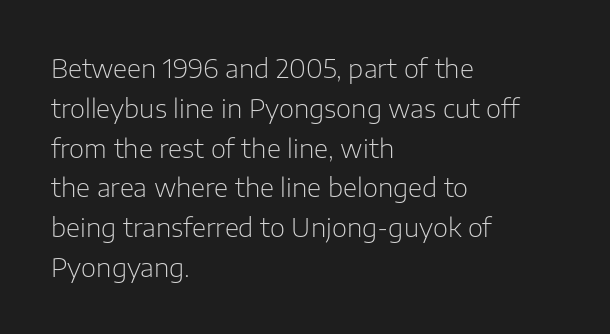
{"italic": "no", "bold": "no", "underline": "no", "align": "left", "line_spacing": "normal", "line_spacing_ratio": 1.53, "letter_spacing": "normal", "letter_spacing_em": 0.0, "glyph_px": 26}
